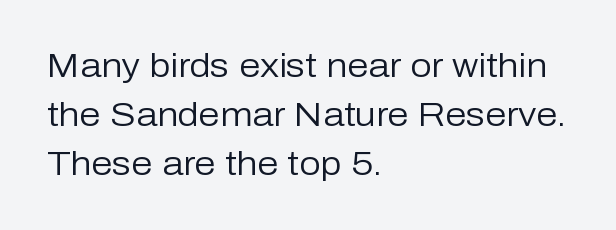
The image shows 34 px regular-weight sans-serif type, upright; set left-aligned, normal line spacing (1.44x), normal letter spacing, not underlined; low stroke contrast and a medium x-height.
